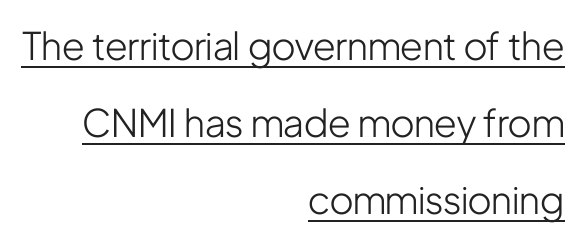
Q: Is the text bold? A: No.
Q: Is the text italic (slanted)? A: No, it is upright.
Q: Is the typeface a serif or a sans-serif typeface? A: Sans-serif.
Q: Is the text underlined? A: Yes.
Q: How is the paragraph aligned? A: Right-aligned.
Q: Is the spacing between letters normal or unusually wide? A: Normal.
Q: Is the spacing between lines tight, normal or loose? A: Loose.
Q: Width (condensed, normal, or wide)? A: Condensed.
Q: Stroke contrast? A: Low.
Q: x-height? A: Medium.
Q: Monospaced? A: No.
